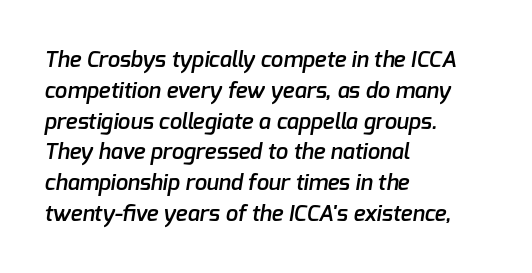
Q: Is the text bold? A: Semi-bold.
Q: Is the text underlined? A: No.
Q: How is the paragraph aligned? A: Left-aligned.
Q: Is the spacing between letters normal or unusually wide? A: Normal.
Q: Is the spacing between lines tight, normal or loose? A: Normal.
